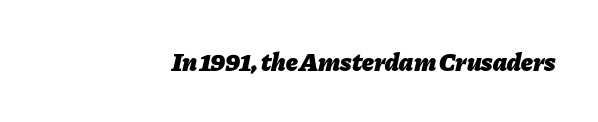
Glyph-to-glyph distance matches everyday printed text. Notice how the passage keeps a crisp vertical edge on the right only. Check the space under the baseline: it is left empty. Weight: bold. It's the slanting kind of type.
